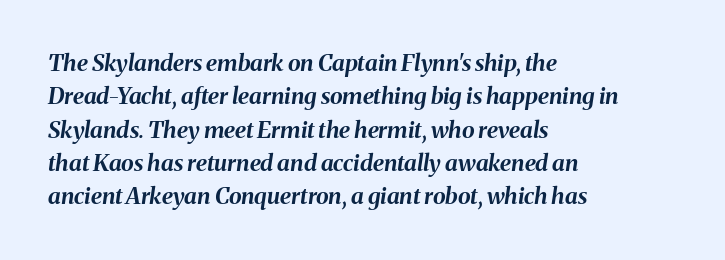
A full-strength bold gives these letters their thick strokes. Is the type slanted? Yes — the strokes lean at a clear angle. Left-aligned paragraph, ragged on the right. Whoever set this chose a conventional vertical rhythm.
